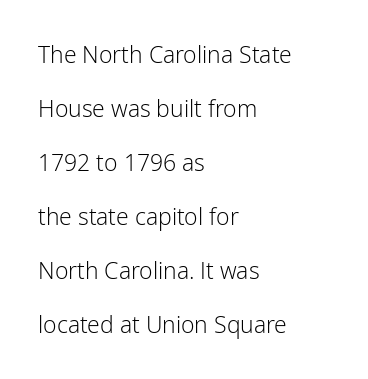
{"italic": "no", "bold": "no", "underline": "no", "align": "left", "line_spacing": "loose", "line_spacing_ratio": 2.35, "letter_spacing": "normal", "letter_spacing_em": 0.0, "glyph_px": 23}
